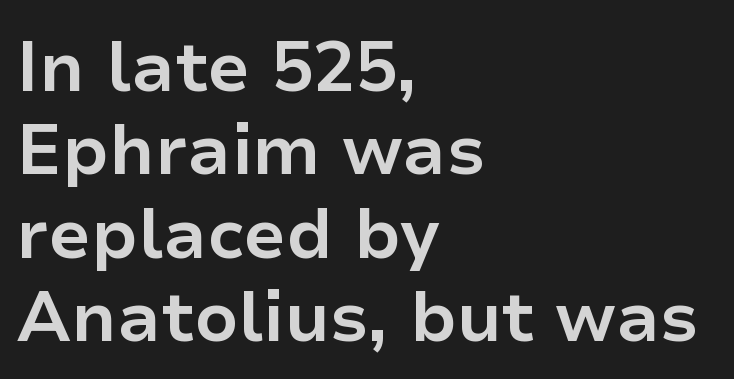
The image shows 70 px bold sans-serif type, upright; set left-aligned, line spacing 1.19x, normal letter spacing, not underlined; low stroke contrast and a medium x-height.
